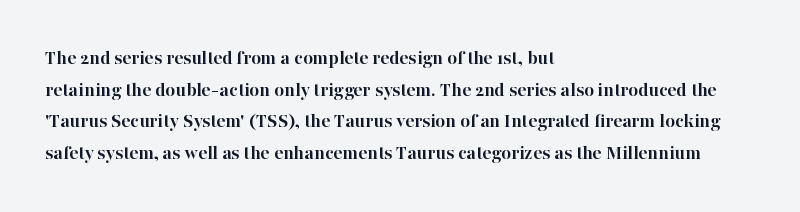
The image shows 21 px bold type, upright; set left-aligned, normal line spacing (1.51x), normal letter spacing, not underlined.
